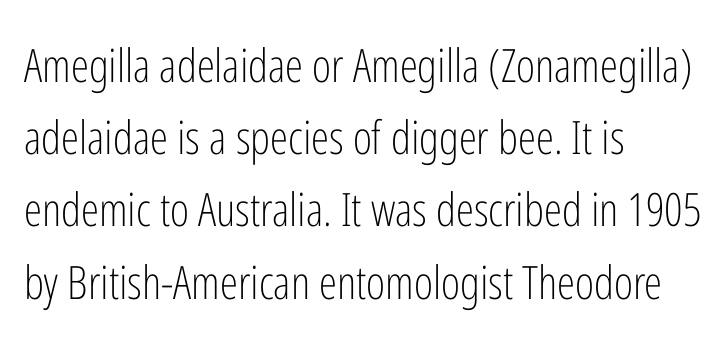
Q: Is the text bold? A: No.
Q: Is the text italic (slanted)? A: No, it is upright.
Q: Is the typeface a serif or a sans-serif typeface? A: Sans-serif.
Q: Is the text underlined? A: No.
Q: How is the paragraph aligned? A: Left-aligned.
Q: Is the spacing between letters normal or unusually wide? A: Normal.
Q: Is the spacing between lines tight, normal or loose? A: Normal.
Q: Width (condensed, normal, or wide)? A: Condensed.
Q: Stroke contrast? A: Low.
Q: x-height? A: Medium.
Q: Monospaced? A: No.
